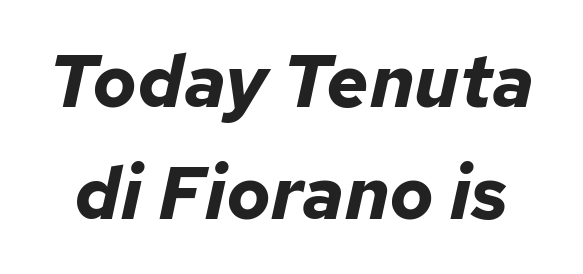
Q: Is the text bold? A: Yes.
Q: Is the text italic (slanted)? A: Yes, it leans right by about 12 degrees.
Q: Is the text underlined? A: No.
Q: Is the spacing between letters normal or unusually wide? A: Normal.
Q: Is the spacing between lines tight, normal or loose? A: Normal.
Q: Width (condensed, normal, or wide)? A: Normal.
Q: Stroke contrast? A: Low.
Q: x-height? A: Medium.
Q: Monospaced? A: No.
